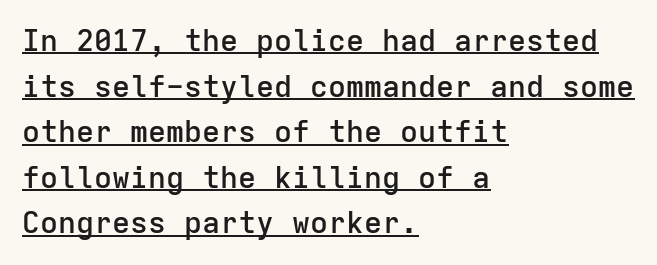
{"serif": "no", "italic": "no", "bold": "semi", "weight": "semibold", "width": "normal", "stroke_contrast": "low", "x_height": "medium", "monospaced": "yes", "underline": "yes", "align": "left", "line_spacing": "normal", "line_spacing_ratio": 1.52, "letter_spacing": "normal", "letter_spacing_em": 0.0, "glyph_px": 30}
